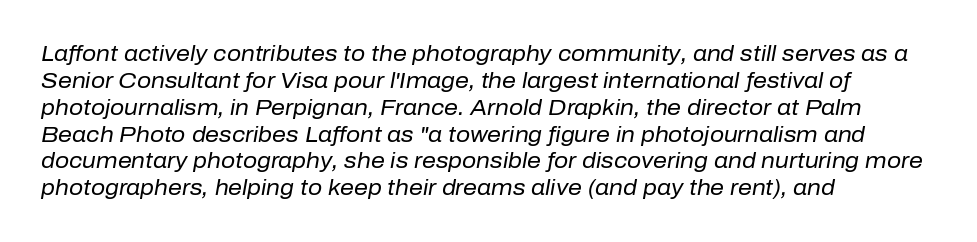
The image shows 22 px text type, italic (leaning right); set left-aligned, line spacing 1.22x, normal letter spacing, not underlined.
